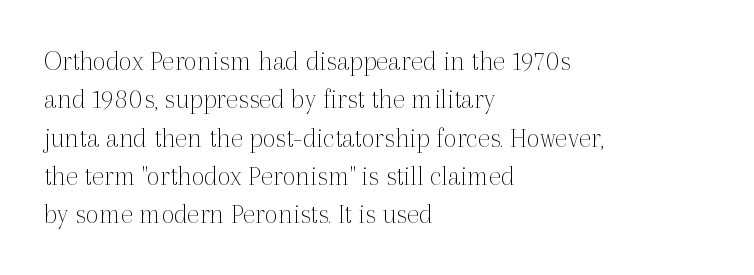
Stroke terminals: seriffed. On a weight scale, this lands at 450 or below. Any mark beneath the type? The region is blank. These lines stack with their left ends in a neat column. The horizontal fit of the characters is conventional and even.
